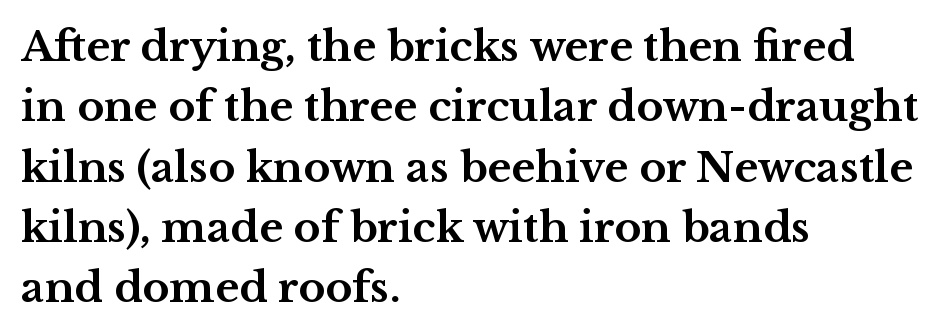
Q: Is the text bold? A: Yes.
Q: Is the text italic (slanted)? A: No, it is upright.
Q: Is the typeface a serif or a sans-serif typeface? A: Serif.
Q: Is the text underlined? A: No.
Q: How is the paragraph aligned? A: Left-aligned.
Q: Is the spacing between letters normal or unusually wide? A: Normal.
Q: Is the spacing between lines tight, normal or loose? A: Normal.
Q: Width (condensed, normal, or wide)? A: Wide.
Q: Stroke contrast? A: Medium.
Q: x-height? A: Medium.
Q: Monospaced? A: No.
